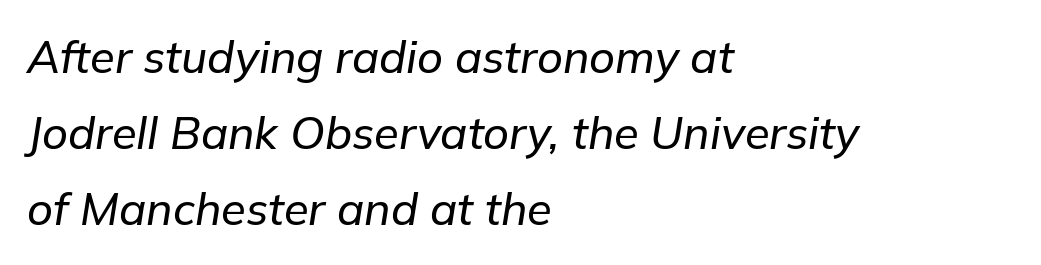
Q: Is the text italic (slanted)? A: Yes, it leans right by about 9 degrees.
Q: Is the text underlined? A: No.
Q: How is the paragraph aligned? A: Left-aligned.
Q: Is the spacing between letters normal or unusually wide? A: Normal.
Q: Is the spacing between lines tight, normal or loose? A: Normal.
Q: Width (condensed, normal, or wide)? A: Normal.
Q: Stroke contrast? A: Low.
Q: x-height? A: Medium.
Q: Monospaced? A: No.
